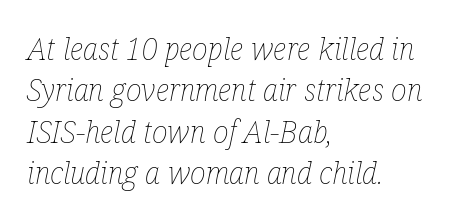
The image shows 30 px thin, condensed type, italic (leaning right); set left-aligned, normal line spacing (1.38x), normal letter spacing, not underlined; low stroke contrast and a medium x-height.
